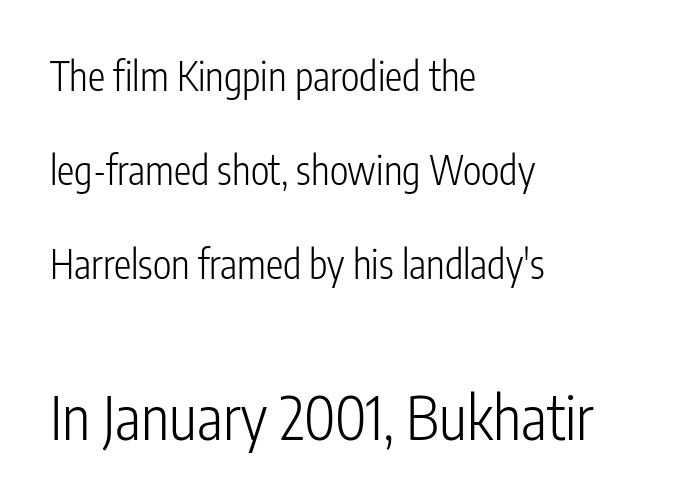
Q: Is the text bold? A: No.
Q: Is the text italic (slanted)? A: No, it is upright.
Q: Is the typeface a serif or a sans-serif typeface? A: Sans-serif.
Q: Is the text underlined? A: No.
Q: How is the paragraph aligned? A: Left-aligned.
Q: Is the spacing between letters normal or unusually wide? A: Normal.
Q: Is the spacing between lines tight, normal or loose? A: Loose.
Q: Which block of text is set in a larger size, the first (top) or the second (bottom)? A: The second (bottom) one.
Q: Width (condensed, normal, or wide)? A: Condensed.
Q: Stroke contrast? A: Low.
Q: x-height? A: Medium.
Q: Monospaced? A: No.
